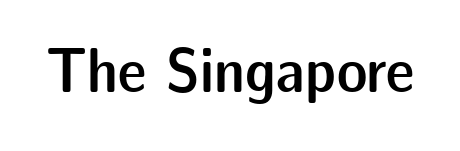
Q: Is the text bold? A: Semi-bold.
Q: Is the text italic (slanted)? A: No, it is upright.
Q: Is the typeface a serif or a sans-serif typeface? A: Sans-serif.
Q: Is the text underlined? A: No.
Q: Is the spacing between letters normal or unusually wide? A: Normal.
Q: Width (condensed, normal, or wide)? A: Normal.
Q: Stroke contrast? A: Low.
Q: x-height? A: Medium.
Q: Monospaced? A: No.
